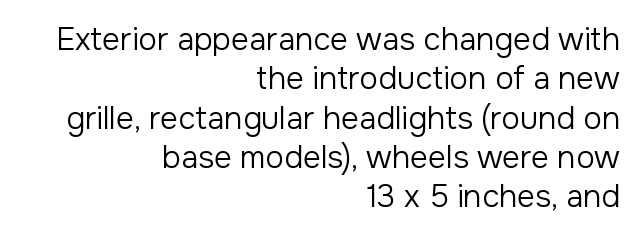
Q: Is the text bold? A: No.
Q: Is the text italic (slanted)? A: No, it is upright.
Q: Is the typeface a serif or a sans-serif typeface? A: Sans-serif.
Q: Is the text underlined? A: No.
Q: How is the paragraph aligned? A: Right-aligned.
Q: Is the spacing between letters normal or unusually wide? A: Normal.
Q: Is the spacing between lines tight, normal or loose? A: Normal.
Q: Width (condensed, normal, or wide)? A: Normal.
Q: Stroke contrast? A: Low.
Q: x-height? A: Medium.
Q: Monospaced? A: No.
